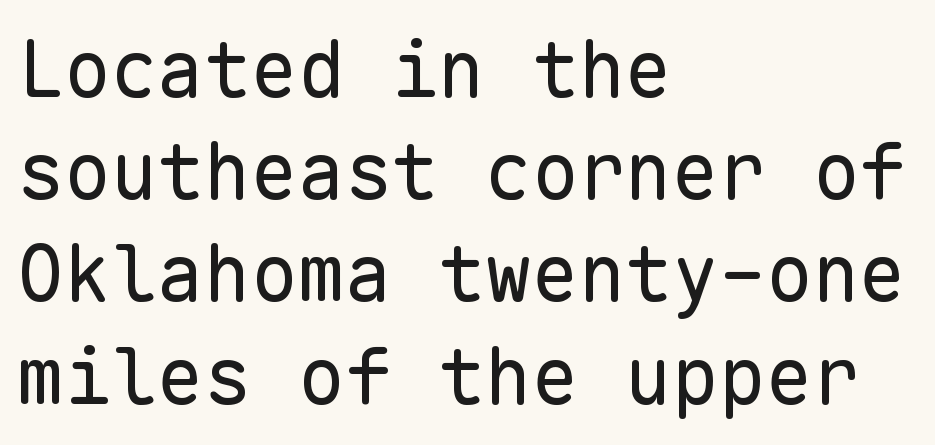
Is this a sans? Yes — the strokes have no serifs. The strokes carry an ordinary text weight at most. Honestly, the row spacing looks completely unremarkable. Letter spacing: default.
